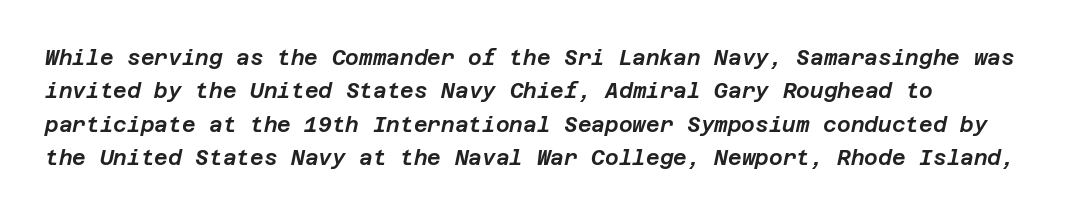
{"italic": "yes", "lean": "right", "slant_degrees": 12, "underline": "no", "line_spacing": "normal", "line_spacing_ratio": 1.59, "letter_spacing": "normal", "letter_spacing_em": 0.0, "glyph_px": 21}
